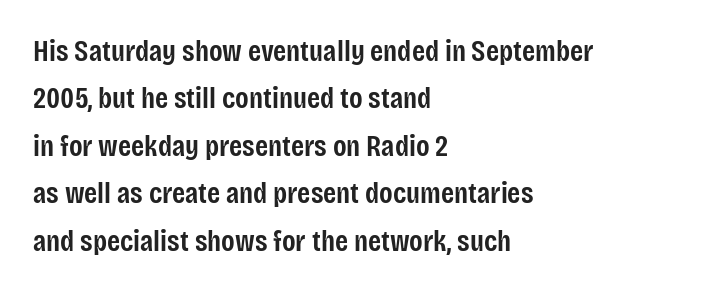
Q: Is the text bold? A: Semi-bold.
Q: Is the text italic (slanted)? A: No, it is upright.
Q: Is the typeface a serif or a sans-serif typeface? A: Sans-serif.
Q: Is the text underlined? A: No.
Q: How is the paragraph aligned? A: Left-aligned.
Q: Is the spacing between letters normal or unusually wide? A: Normal.
Q: Is the spacing between lines tight, normal or loose? A: Normal.
Q: Width (condensed, normal, or wide)? A: Condensed.
Q: Stroke contrast? A: Low.
Q: x-height? A: Large.
Q: Monospaced? A: No.
